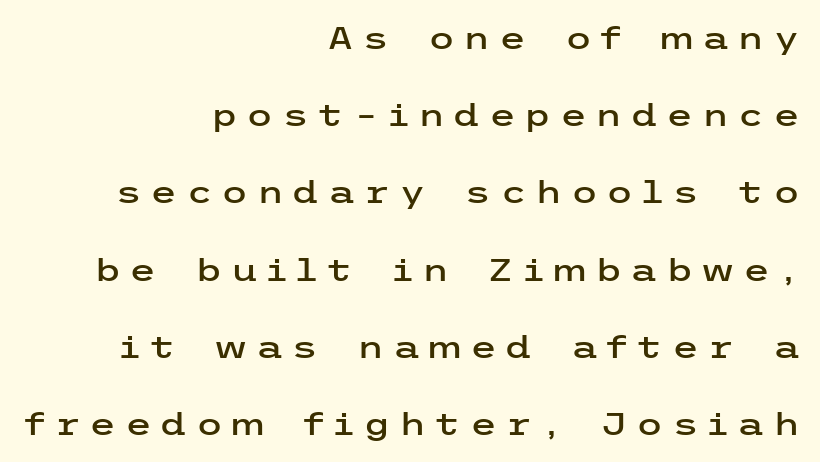
The image shows 31 px wide sans-serif type, upright; set right-aligned, loose line spacing (2.49x), unusually wide letter spacing (+0.27 em), not underlined; low stroke contrast and a medium x-height.
